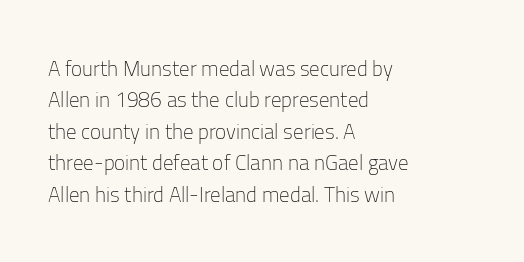
Q: Is the text bold? A: No.
Q: Is the text italic (slanted)? A: No, it is upright.
Q: Is the text underlined? A: No.
Q: How is the paragraph aligned? A: Left-aligned.
Q: Is the spacing between letters normal or unusually wide? A: Normal.
Q: Is the spacing between lines tight, normal or loose? A: Normal.
